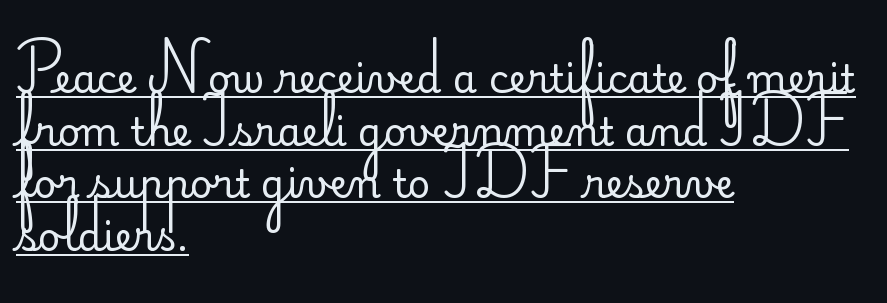
The image shows 39 px regular-weight sans-serif type, upright; set left-aligned, normal line spacing (1.35x), normal letter spacing, underlined; low stroke contrast and a small x-height.
